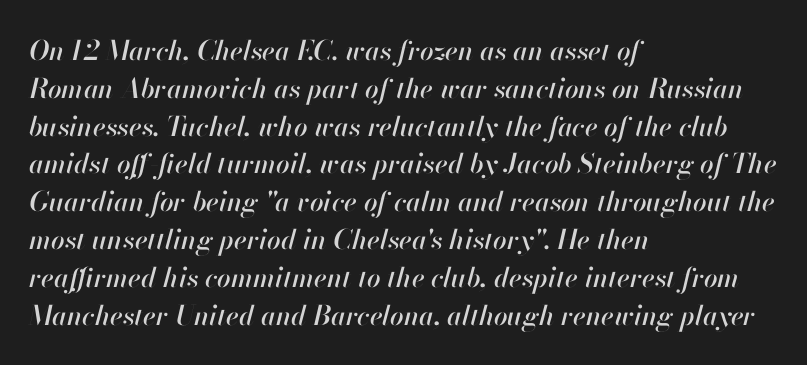
{"italic": "yes", "lean": "right", "slant_degrees": 13, "underline": "no", "align": "left", "line_spacing": "normal", "line_spacing_ratio": 1.4, "letter_spacing": "normal", "letter_spacing_em": 0.0, "glyph_px": 27}
